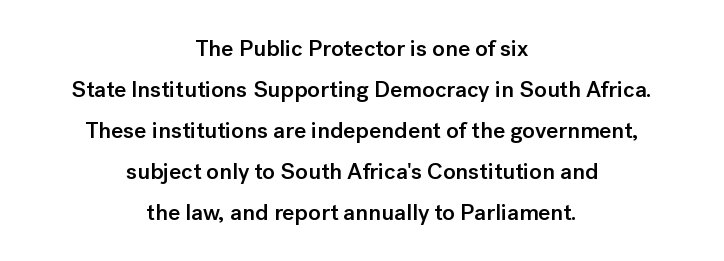
{"italic": "no", "bold": "semi", "underline": "no", "align": "center", "line_spacing_ratio": 1.78, "letter_spacing": "normal", "letter_spacing_em": 0.0, "glyph_px": 23}
